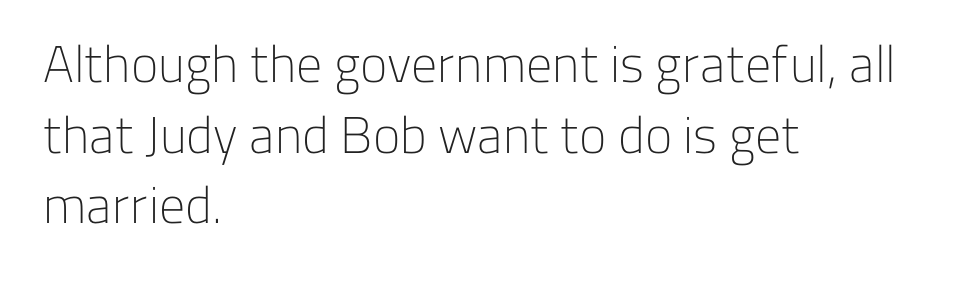
The image shows 52 px light sans-serif type, upright; set left-aligned, normal line spacing (1.36x), normal letter spacing, not underlined; low stroke contrast and a medium x-height.
